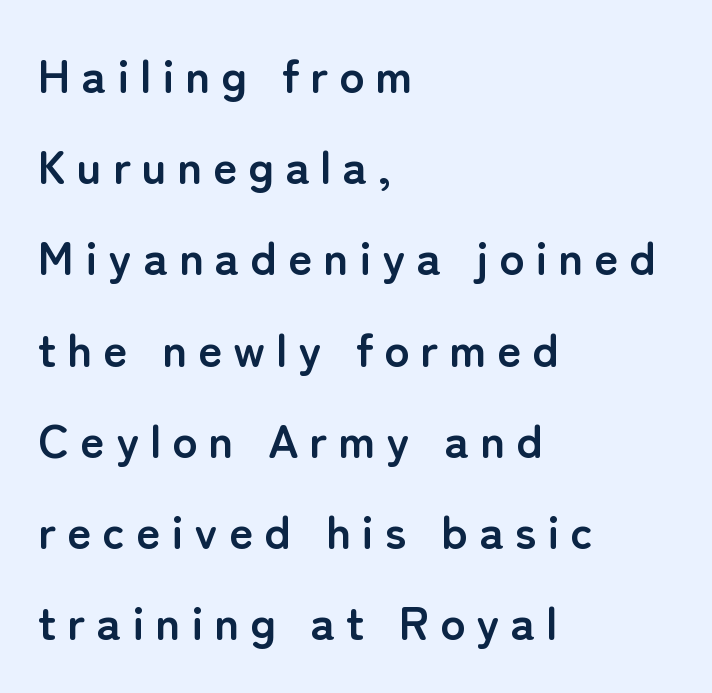
{"serif": "no", "italic": "no", "bold": "yes", "weight": "semibold", "width": "normal", "stroke_contrast": "low", "x_height": "medium", "monospaced": "no", "underline": "no", "align": "left", "line_spacing": "loose", "line_spacing_ratio": 1.94, "letter_spacing": "wide", "letter_spacing_em": 0.23, "glyph_px": 47}
